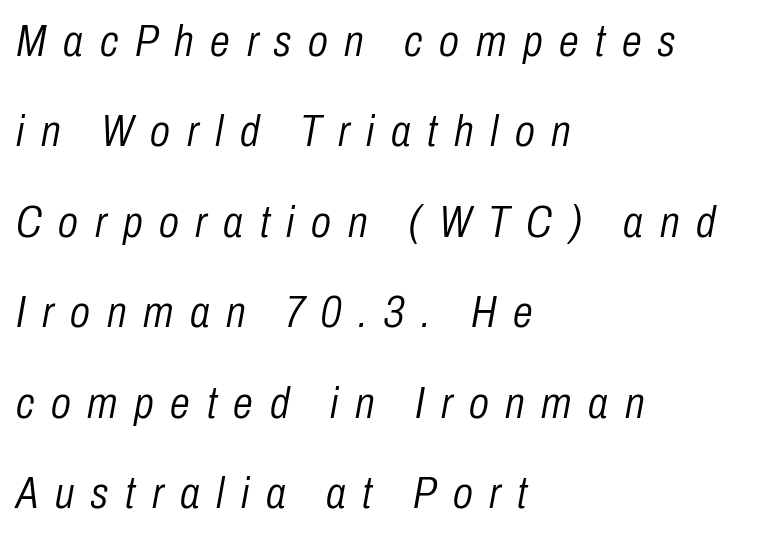
The face used here is proportionally spaced, like ordinary book or web type. The passage shown is not bold in any degree. The paragraph has a hard left edge and a soft right edge. Quick note: interline space is abundant.
